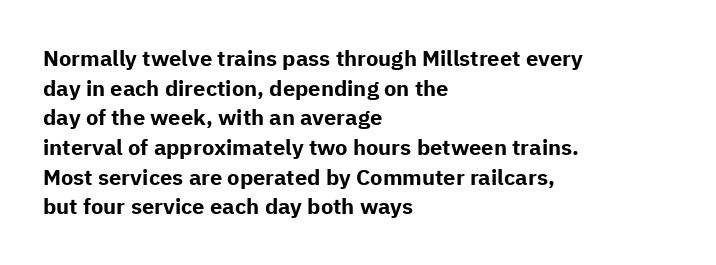
Caption: standard tracking, unaltered. Bold? Absolutely — the strokes are thick and heavy. Where is the straight margin? On the left. The line-height multiplier appears to be the usual default. Underlining? Definitely not there. Upright lettering throughout.
